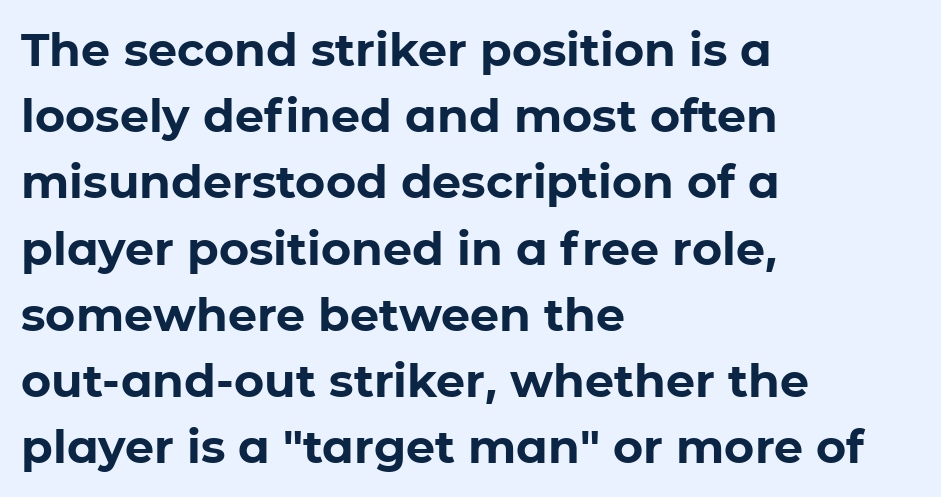
Q: Is the text bold? A: Yes.
Q: Is the text italic (slanted)? A: No, it is upright.
Q: Is the typeface a serif or a sans-serif typeface? A: Sans-serif.
Q: Is the text underlined? A: No.
Q: How is the paragraph aligned? A: Left-aligned.
Q: Is the spacing between letters normal or unusually wide? A: Normal.
Q: Is the spacing between lines tight, normal or loose? A: Normal.
Q: Width (condensed, normal, or wide)? A: Normal.
Q: Stroke contrast? A: Low.
Q: x-height? A: Medium.
Q: Monospaced? A: No.
